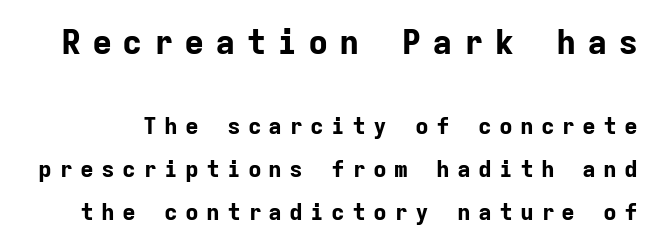
The image shows 34 px bold sans-serif type, upright, monospaced; set line spacing 1.86x, unusually wide letter spacing (+0.31 em), not underlined; the first (top) block is 1.48x larger; low stroke contrast and a medium x-height.
